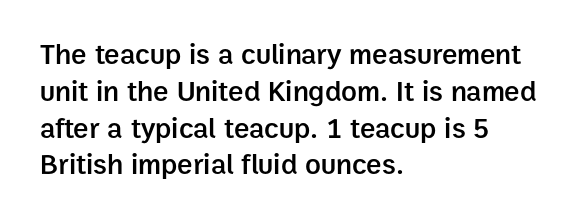
Q: Is the text bold? A: Semi-bold.
Q: Is the text italic (slanted)? A: No, it is upright.
Q: Is the typeface a serif or a sans-serif typeface? A: Sans-serif.
Q: Is the text underlined? A: No.
Q: How is the paragraph aligned? A: Left-aligned.
Q: Is the spacing between letters normal or unusually wide? A: Normal.
Q: Is the spacing between lines tight, normal or loose? A: Normal.
Q: Width (condensed, normal, or wide)? A: Normal.
Q: Stroke contrast? A: Low.
Q: x-height? A: Medium.
Q: Monospaced? A: No.
